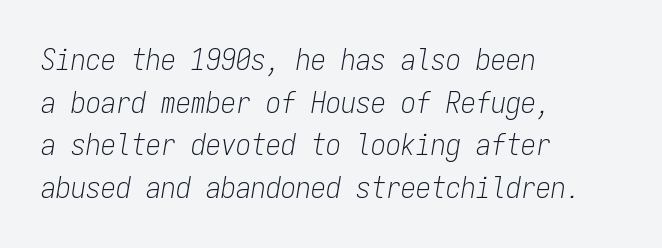
The image shows 30 px light, condensed type, italic (leaning right), monospaced; set left-aligned, normal line spacing (1.42x), normal letter spacing, not underlined; low stroke contrast and a medium x-height.
